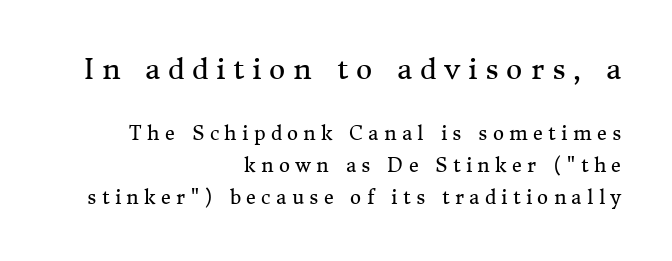
The image shows 28 px regular-weight serif type, upright; set right-aligned, normal line spacing (1.69x), unusually wide letter spacing (+0.28 em), not underlined; the first (top) block is 1.47x larger; medium stroke contrast and a medium x-height.
